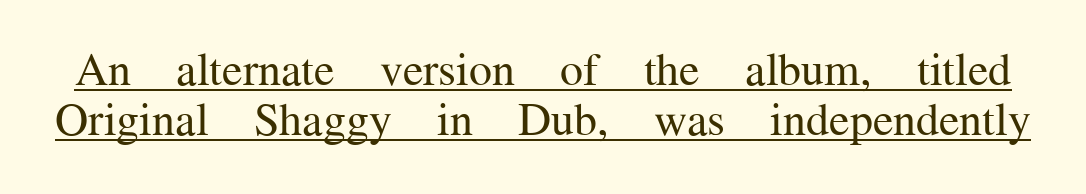
These lines are rendered in a variable-pitch font. Tightly led — the rows are bunched. Upright lettering throughout. The letters sit at their default tracking, neither squeezed nor spread. This rendering features underlined lettering. The characters display serif detailing at their extremities.
